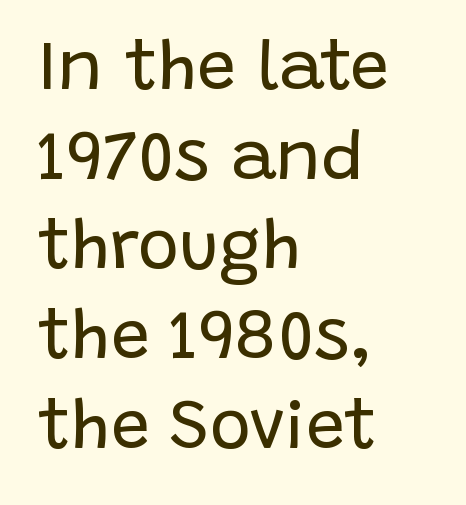
The image shows 69 px regular-weight sans-serif type, upright; set left-aligned, normal line spacing (1.3x), normal letter spacing, not underlined; low stroke contrast and a large x-height.
